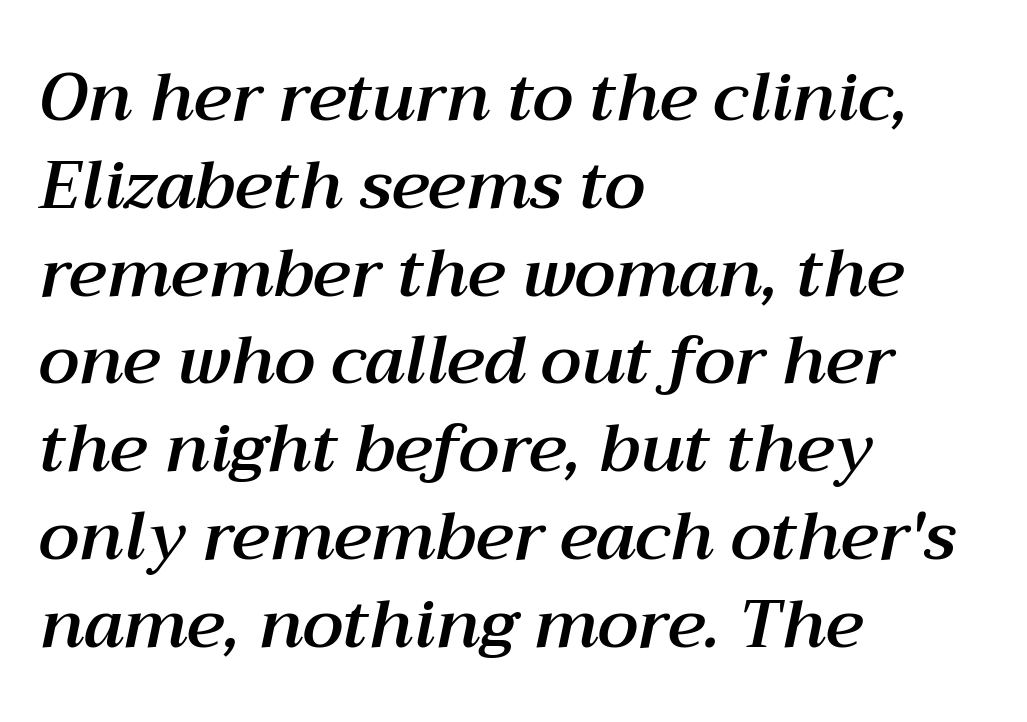
The compositor pushed each line to the left boundary. The rendering keeps characters at their native spacing. Only glyphs here, with clear space below each row. This sample has the flowing, uneven cadence of proportional lettering. Leading matches the norm, producing a regular column.
